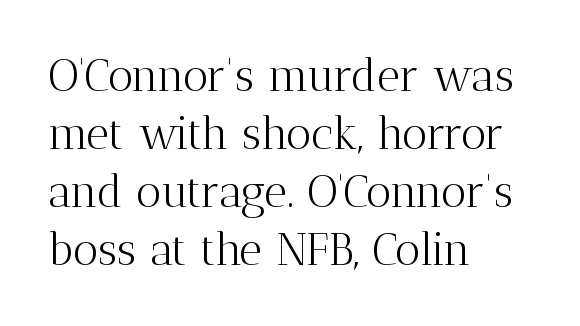
{"serif": "yes", "italic": "no", "bold": "no", "weight": "light", "width": "normal", "stroke_contrast": "medium", "x_height": "medium", "monospaced": "no", "underline": "no", "align": "left", "line_spacing": "normal", "line_spacing_ratio": 1.29, "letter_spacing": "normal", "letter_spacing_em": 0.0, "glyph_px": 45}
